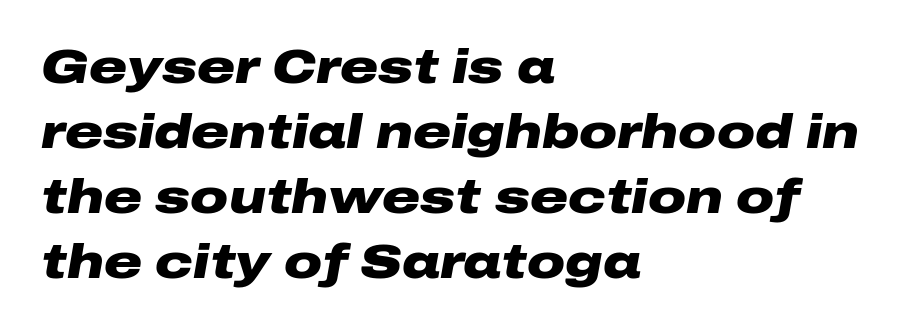
The image shows 47 px heavy, wide type, italic (leaning right); set left-aligned, normal line spacing (1.38x), normal letter spacing, not underlined; low stroke contrast and a medium x-height.
